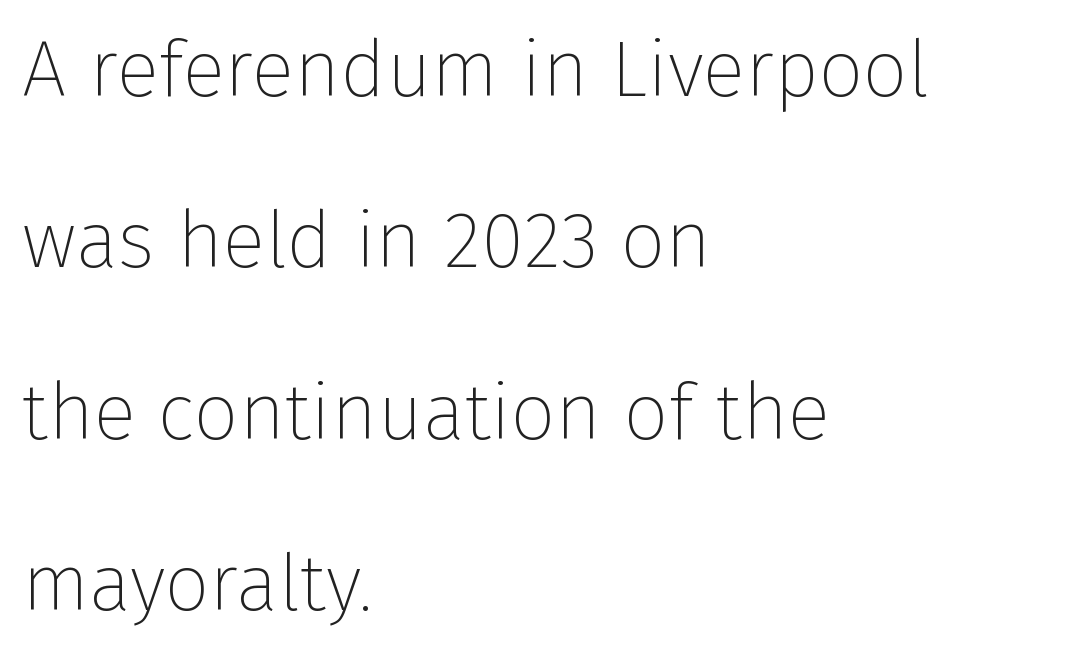
Q: Is the text bold? A: No.
Q: Is the text italic (slanted)? A: No, it is upright.
Q: Is the typeface a serif or a sans-serif typeface? A: Sans-serif.
Q: Is the text underlined? A: No.
Q: How is the paragraph aligned? A: Left-aligned.
Q: Is the spacing between letters normal or unusually wide? A: Normal.
Q: Is the spacing between lines tight, normal or loose? A: Loose.
Q: Width (condensed, normal, or wide)? A: Normal.
Q: Stroke contrast? A: Low.
Q: x-height? A: Medium.
Q: Monospaced? A: No.
